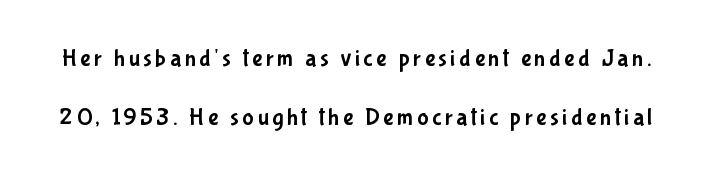
Q: Is the text italic (slanted)? A: No, it is upright.
Q: Is the text underlined? A: No.
Q: Is the spacing between lines tight, normal or loose? A: Loose.
